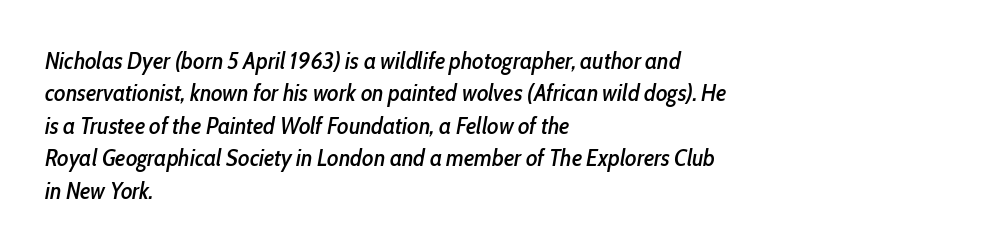
The image shows 24 px text type, italic (leaning right); set left-aligned, normal line spacing (1.35x), normal letter spacing, not underlined.
